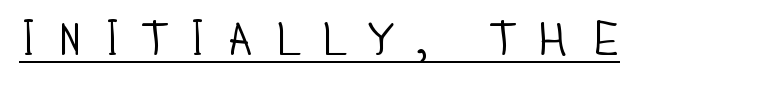
The image shows 47 px light, condensed sans-serif type, upright; set unusually wide letter spacing (+0.43 em), underlined; low stroke contrast and a large x-height.
